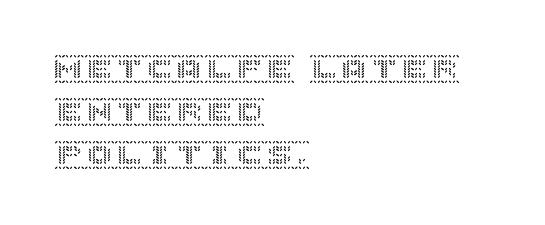
Q: Is the text italic (slanted)? A: No, it is upright.
Q: Is the text underlined? A: No.
Q: How is the paragraph aligned? A: Left-aligned.
Q: Is the spacing between letters normal or unusually wide? A: Normal.
Q: Is the spacing between lines tight, normal or loose? A: Normal.
Q: Width (condensed, normal, or wide)? A: Normal.
Q: x-height? A: Large.
